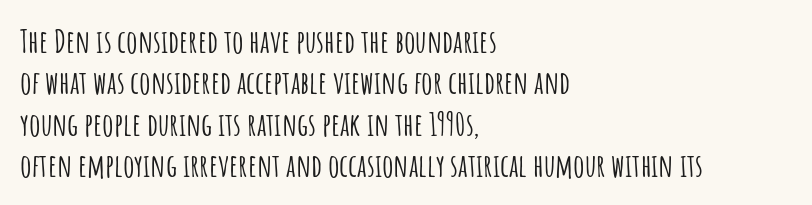
Q: Is the text italic (slanted)? A: No, it is upright.
Q: Is the typeface a serif or a sans-serif typeface? A: Sans-serif.
Q: Is the text underlined? A: No.
Q: How is the paragraph aligned? A: Left-aligned.
Q: Is the spacing between letters normal or unusually wide? A: Normal.
Q: Is the spacing between lines tight, normal or loose? A: Normal.
Q: Width (condensed, normal, or wide)? A: Condensed.
Q: Stroke contrast? A: Low.
Q: x-height? A: Large.
Q: Monospaced? A: No.
